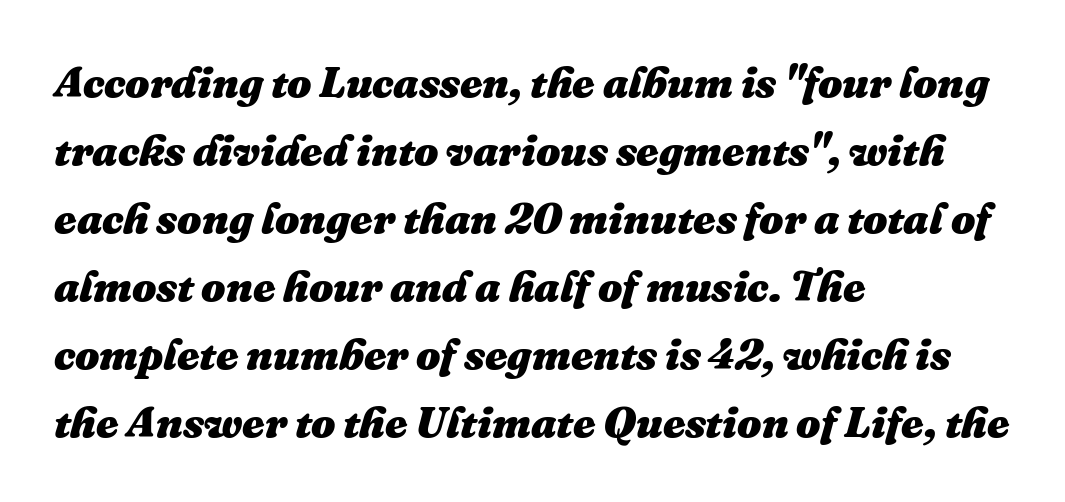
Type without underlining. Typeset ragged right — the left edge is the straight one. Emphasis-style slanted type is in use. Think of a printed novel: that variable character pitch is what you see here. Students, this is bold: see how much ink each stroke carries. Caption: standard tracking, unaltered.
